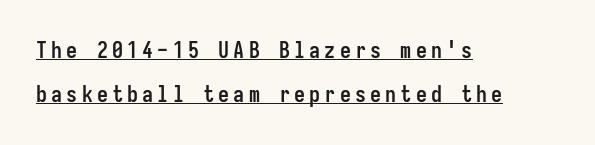
The image shows 22 px bold type, upright; set left-aligned, loose line spacing (2.0x), underlined.
